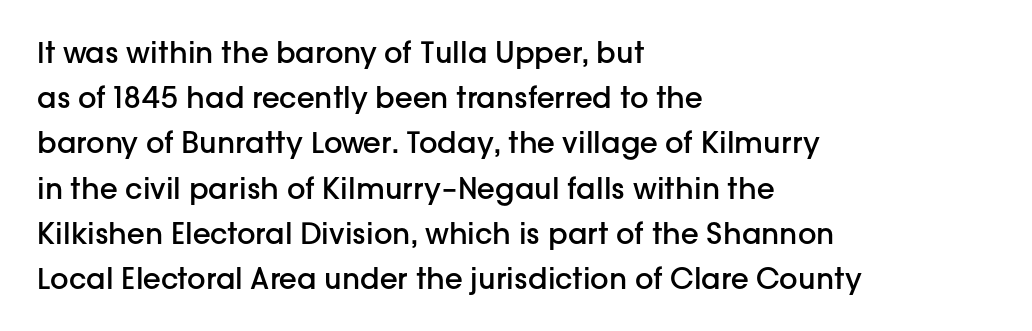
The image shows 29 px semibold sans-serif type, upright; set left-aligned, normal line spacing (1.56x), normal letter spacing, not underlined; low stroke contrast and a medium x-height.
